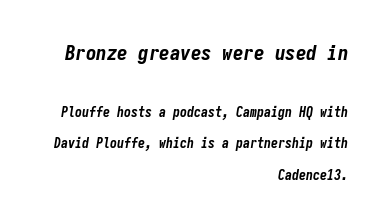
The image shows 21 px bold type, italic (leaning right); set right-aligned, loose line spacing (2.24x), normal letter spacing, not underlined; the first (top) block is 1.5x larger.
